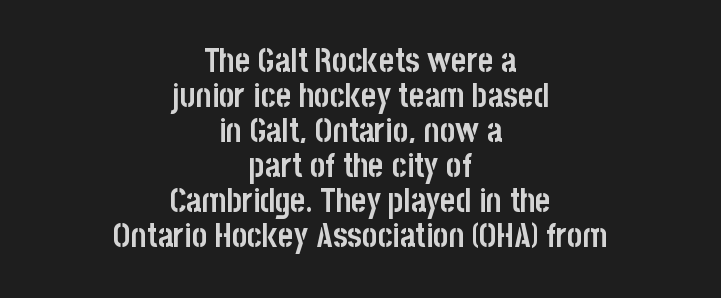
The image shows 33 px semibold, condensed sans-serif type, upright; set centered, tight line spacing (1.06x), normal letter spacing, not underlined; low stroke contrast and a large x-height.
